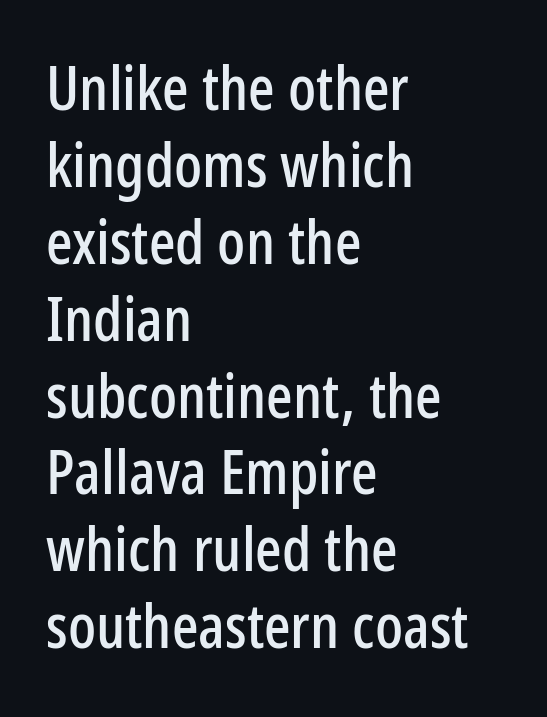
{"serif": "no", "italic": "no", "width": "condensed", "stroke_contrast": "low", "x_height": "medium", "monospaced": "no", "underline": "no", "align": "left", "line_spacing_ratio": 1.24, "letter_spacing": "normal", "letter_spacing_em": 0.0, "glyph_px": 62}
